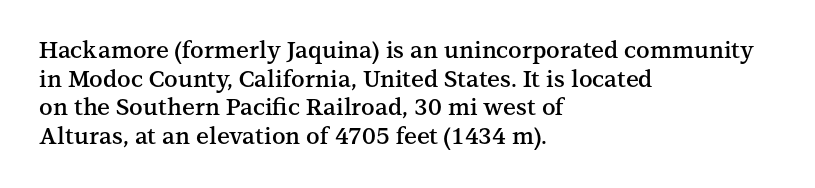
The image shows 23 px text type, upright; set left-aligned, line spacing 1.24x, normal letter spacing, not underlined.
